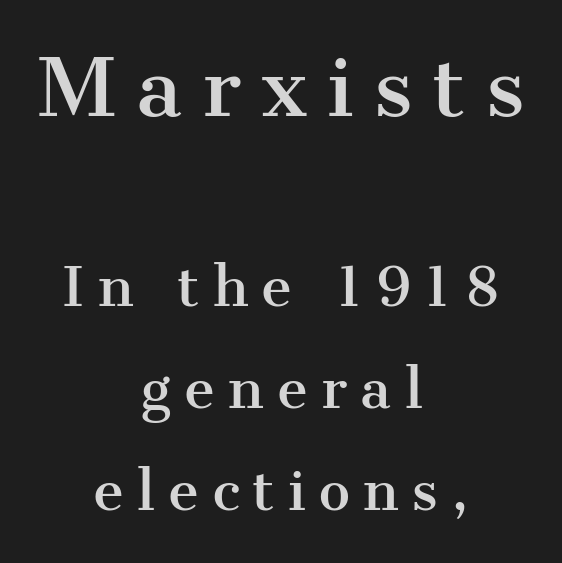
{"serif": "yes", "italic": "no", "width": "normal", "stroke_contrast": "medium", "x_height": "medium", "monospaced": "no", "underline": "no", "align": "center", "line_spacing": "loose", "line_spacing_ratio": 1.93, "letter_spacing": "wide", "letter_spacing_em": 0.25, "larger_block": "first", "size_ratio": 1.49, "glyph_px": 79}
